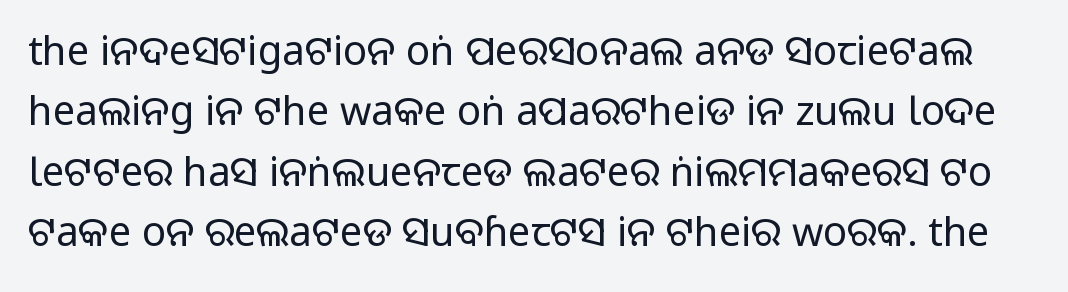
Font category for this specimen: sans-serif. The passage shown stacks its lines at a standard gap. Note the varied advance widths — an 'i' is clearly narrower than an 'm'. Italic: no, the glyphs are upright roman. Words float on clear page, feet unadorned. The horizontal fit of the characters is conventional and even.
